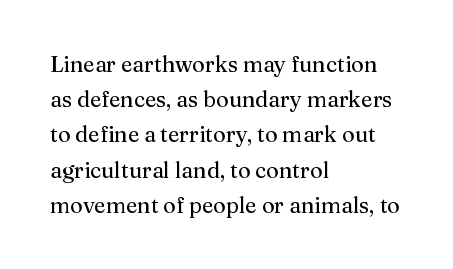
The image shows 22 px text type, upright; set left-aligned, normal line spacing (1.6x), normal letter spacing, not underlined.
